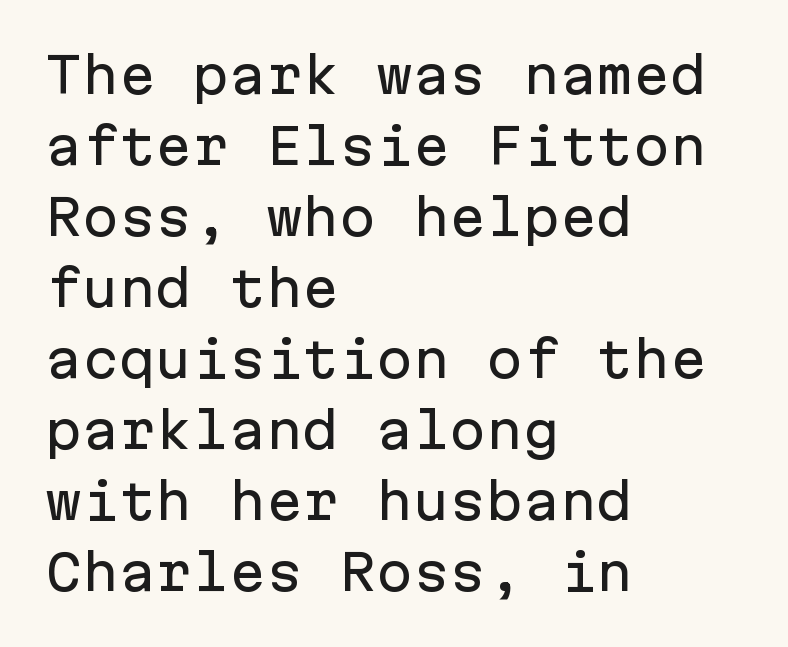
Q: Is the text italic (slanted)? A: No, it is upright.
Q: Is the typeface a serif or a sans-serif typeface? A: Sans-serif.
Q: Is the text underlined? A: No.
Q: How is the paragraph aligned? A: Left-aligned.
Q: Is the spacing between letters normal or unusually wide? A: Normal.
Q: Is the spacing between lines tight, normal or loose? A: Normal.
Q: Width (condensed, normal, or wide)? A: Normal.
Q: Stroke contrast? A: Low.
Q: x-height? A: Medium.
Q: Monospaced? A: Yes.
